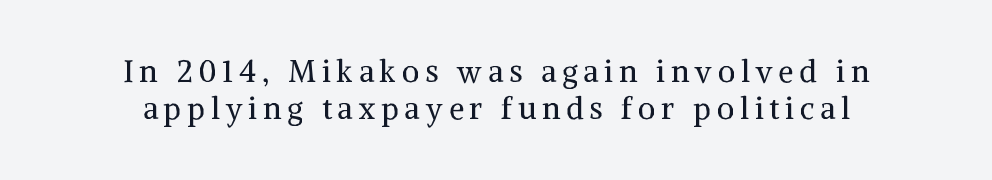
Q: Is the text bold? A: No.
Q: Is the text italic (slanted)? A: No, it is upright.
Q: Is the typeface a serif or a sans-serif typeface? A: Serif.
Q: Is the text underlined? A: No.
Q: How is the paragraph aligned? A: Centered.
Q: Is the spacing between letters normal or unusually wide? A: Unusually wide.
Q: Width (condensed, normal, or wide)? A: Normal.
Q: Stroke contrast? A: Medium.
Q: x-height? A: Medium.
Q: Monospaced? A: No.
